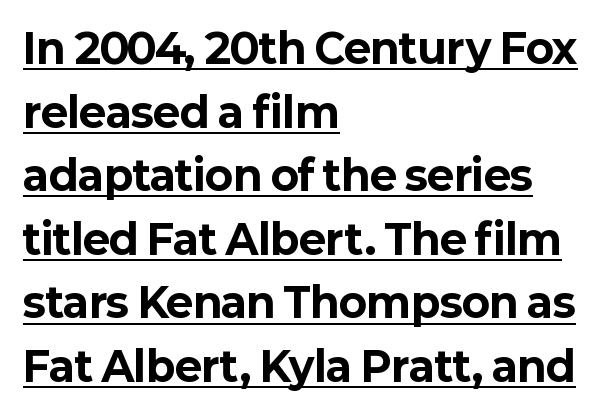
{"serif": "no", "italic": "no", "bold": "yes", "weight": "bold", "width": "normal", "stroke_contrast": "low", "x_height": "medium", "monospaced": "no", "underline": "yes", "align": "left", "line_spacing": "normal", "line_spacing_ratio": 1.55, "letter_spacing": "normal", "letter_spacing_em": 0.0, "glyph_px": 41}
